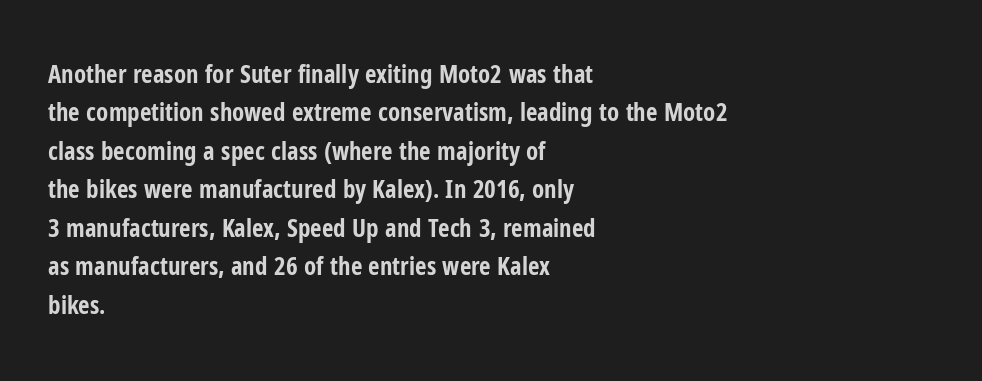
{"italic": "no", "bold": "yes", "underline": "no", "align": "left", "line_spacing": "normal", "line_spacing_ratio": 1.54, "letter_spacing": "normal", "letter_spacing_em": 0.0, "glyph_px": 25}
